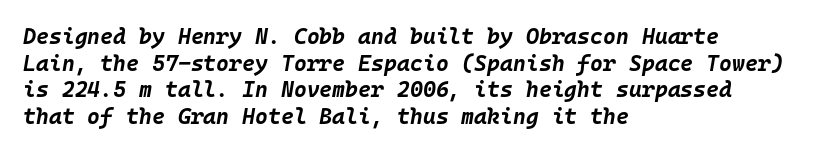
The rendering applies a slant to the glyphs. Horizontal alignment here is leftward, the default for most running prose. Anything drawn beneath the words? Only blank space. Observe the ordinary spacing: letters are neighbours, not strangers. A dark, heavy texture on the line: the type is bold.
